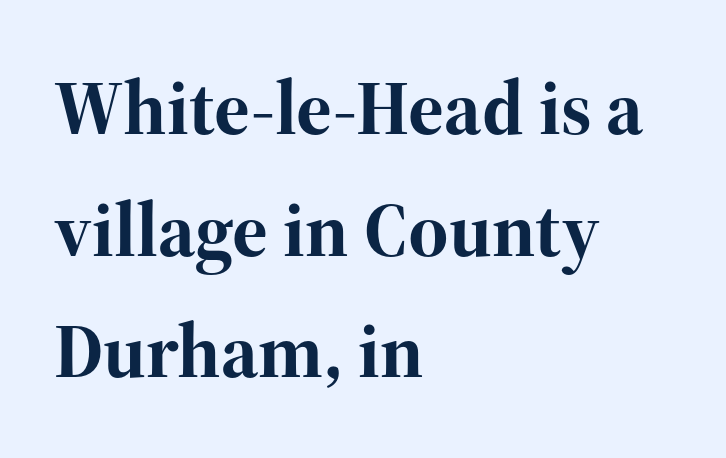
Q: Is the text bold? A: Yes.
Q: Is the text italic (slanted)? A: No, it is upright.
Q: Is the typeface a serif or a sans-serif typeface? A: Serif.
Q: Is the text underlined? A: No.
Q: How is the paragraph aligned? A: Left-aligned.
Q: Is the spacing between letters normal or unusually wide? A: Normal.
Q: Is the spacing between lines tight, normal or loose? A: Normal.
Q: Width (condensed, normal, or wide)? A: Normal.
Q: Stroke contrast? A: High.
Q: x-height? A: Medium.
Q: Monospaced? A: No.
